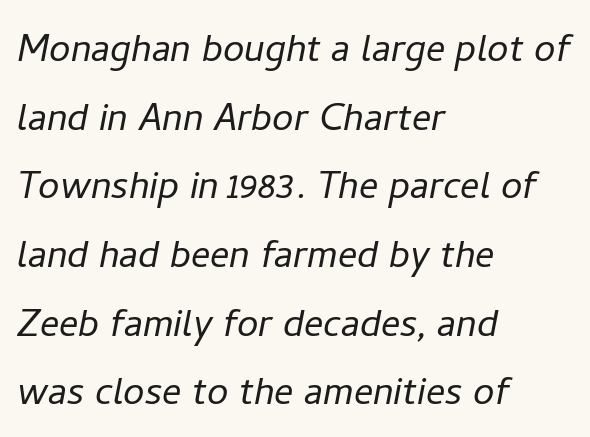
Q: Is the text bold? A: No.
Q: Is the text italic (slanted)? A: Yes, it leans right by about 11 degrees.
Q: Is the text underlined? A: No.
Q: How is the paragraph aligned? A: Left-aligned.
Q: Is the spacing between letters normal or unusually wide? A: Normal.
Q: Is the spacing between lines tight, normal or loose? A: Normal.
Q: Width (condensed, normal, or wide)? A: Normal.
Q: Stroke contrast? A: Low.
Q: x-height? A: Medium.
Q: Monospaced? A: No.
